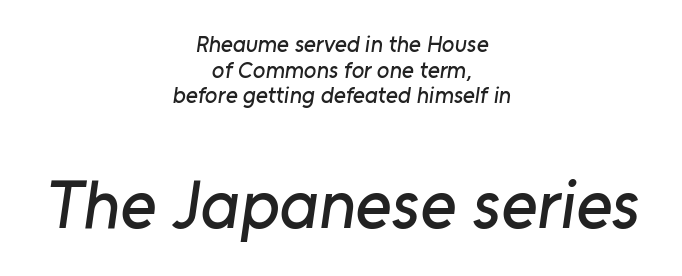
The letters advance in unequal steps, a hallmark of proportional type. The rendering uses a small line-height, squeezing the rows. Clear beneath every line of the passage. Unlike a traditional serif, this face leaves its strokes unadorned. Honestly, the letter spacing is just normal — you wouldn't notice it.
